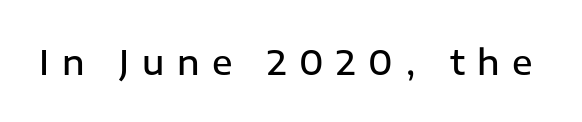
The image shows 34 px semibold sans-serif type, upright; set unusually wide letter spacing (+0.37 em), not underlined; low stroke contrast and a medium x-height.
